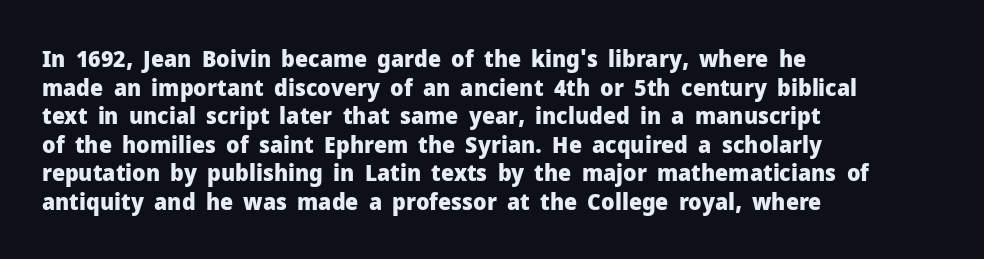
Q: Is the text bold? A: Yes.
Q: Is the text italic (slanted)? A: No, it is upright.
Q: Is the text underlined? A: No.
Q: How is the paragraph aligned? A: Left-aligned.
Q: Is the spacing between letters normal or unusually wide? A: Normal.
